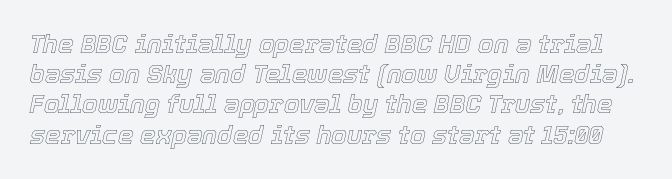
{"italic": "yes", "lean": "right", "slant_degrees": 12, "underline": "no", "line_spacing_ratio": 1.21, "letter_spacing": "normal", "letter_spacing_em": 0.0, "glyph_px": 25}
